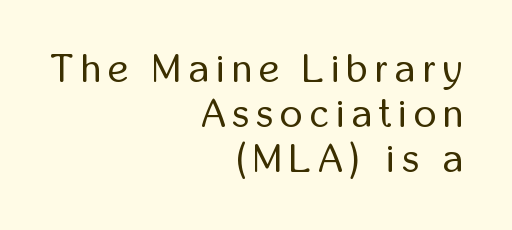
Examine the stroke ends and you'll find no serifs. Horizontal bands of white between lines are thin slivers. Designer's note — italics off, roman on. Reading down the block, your eye finds every line finishing at a fixed right position. Each row of text sits above clean, open space. Caption: face not bold, strokes unweighted.
